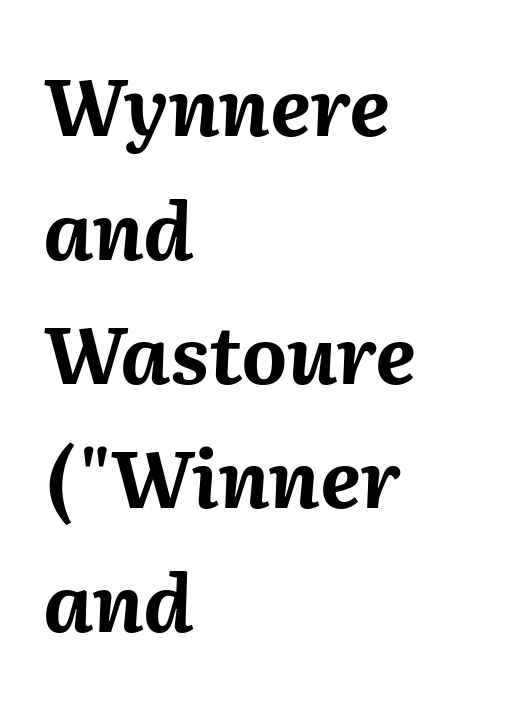
Is this a fixed-width face? No — the glyphs have proportional, varying widths. Clear beneath every line of the passage. Strokes here are thick enough to call this a true bold. The rendering uses a moderate line-height, typical for paragraphs.
